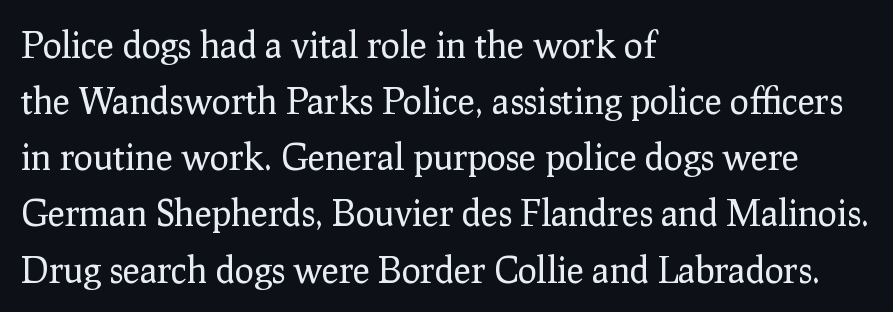
Q: Is the text bold? A: No.
Q: Is the text italic (slanted)? A: No, it is upright.
Q: Is the typeface a serif or a sans-serif typeface? A: Serif.
Q: Is the text underlined? A: No.
Q: How is the paragraph aligned? A: Left-aligned.
Q: Is the spacing between letters normal or unusually wide? A: Normal.
Q: Is the spacing between lines tight, normal or loose? A: Normal.
Q: Width (condensed, normal, or wide)? A: Normal.
Q: Stroke contrast? A: Low.
Q: x-height? A: Medium.
Q: Monospaced? A: No.
